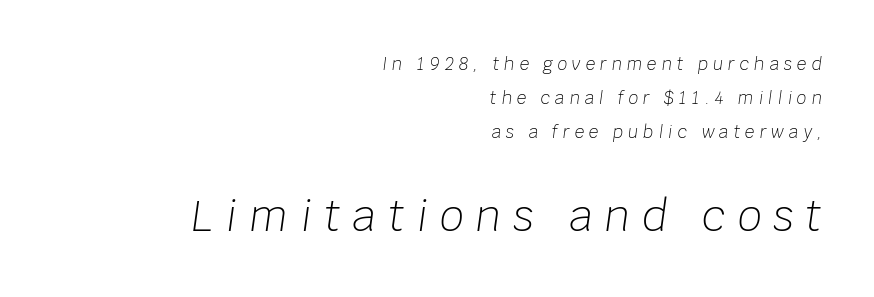
{"italic": "yes", "lean": "right", "slant_degrees": 8, "bold": "no", "weight": "light", "width": "normal", "stroke_contrast": "low", "x_height": "large", "monospaced": "no", "underline": "no", "align": "right", "line_spacing": "loose", "line_spacing_ratio": 2.01, "letter_spacing": "wide", "letter_spacing_em": 0.29, "larger_block": "second", "size_ratio": 2.47, "glyph_px": 42}
